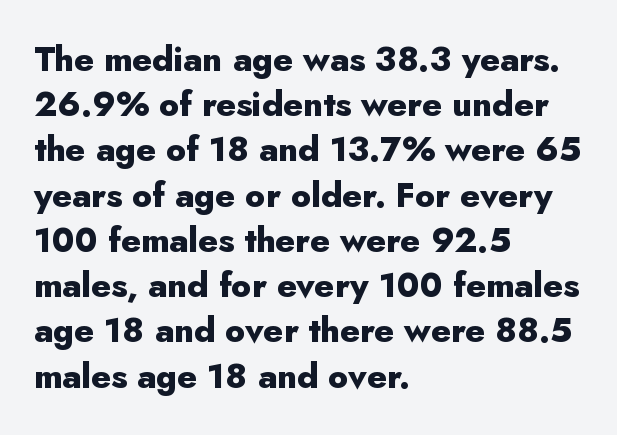
{"serif": "no", "italic": "no", "bold": "yes", "weight": "heavy", "width": "normal", "stroke_contrast": "low", "x_height": "small", "monospaced": "no", "underline": "no", "align": "left", "line_spacing": "normal", "line_spacing_ratio": 1.33, "letter_spacing": "normal", "letter_spacing_em": 0.0, "glyph_px": 34}
